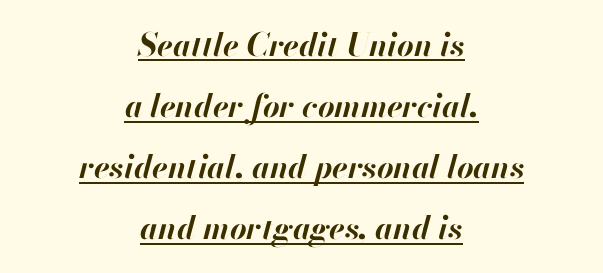
{"italic": "yes", "lean": "right", "slant_degrees": 13, "bold": "yes", "weight": "bold", "width": "normal", "stroke_contrast": "high", "x_height": "small", "monospaced": "no", "underline": "yes", "align": "center", "line_spacing": "loose", "line_spacing_ratio": 1.91, "letter_spacing": "normal", "letter_spacing_em": 0.0, "glyph_px": 32}
